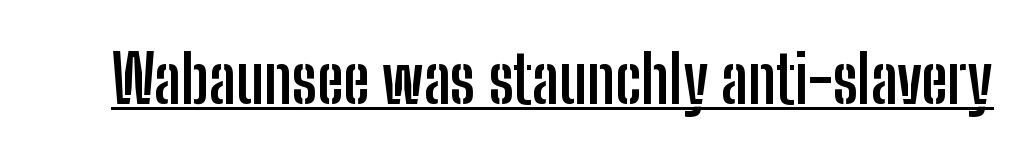
{"serif": "no", "italic": "no", "bold": "yes", "weight": "semibold", "width": "condensed", "stroke_contrast": "low", "x_height": "medium", "monospaced": "no", "underline": "yes", "letter_spacing": "normal", "letter_spacing_em": 0.0, "glyph_px": 65}
